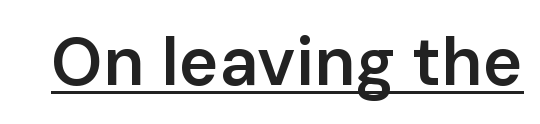
{"serif": "no", "italic": "no", "bold": "semi", "weight": "semibold", "width": "normal", "stroke_contrast": "low", "x_height": "medium", "monospaced": "no", "underline": "yes", "letter_spacing": "normal", "letter_spacing_em": 0.0, "glyph_px": 68}
